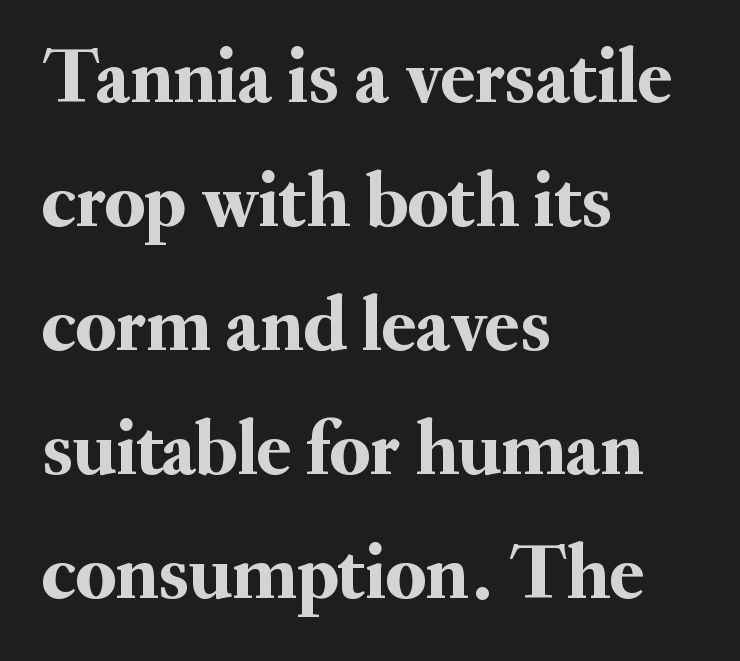
{"serif": "yes", "italic": "no", "width": "normal", "stroke_contrast": "medium", "x_height": "small", "monospaced": "no", "underline": "no", "align": "left", "line_spacing": "normal", "line_spacing_ratio": 1.57, "letter_spacing": "normal", "letter_spacing_em": 0.0, "glyph_px": 79}
